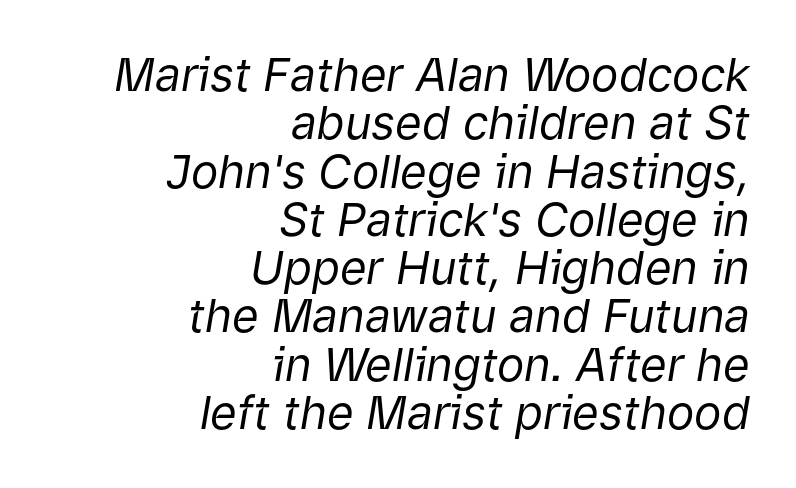
Tracking here is standard; glyphs follow each other at the usual distance. All the whitespace from short lines collects on the left. The specimen reads as italic at a glance. No extra ink here — the face is not bold.
